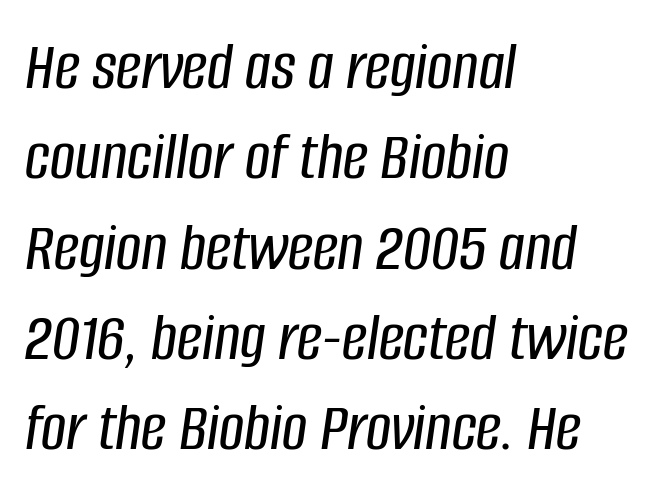
The zone under the glyphs is completely vacant. In terms of letterspacing, this is plain default setting. The rows are spaced the way most documents space them. The rendering applies a slant to the glyphs. All the whitespace from short lines collects on the right.
